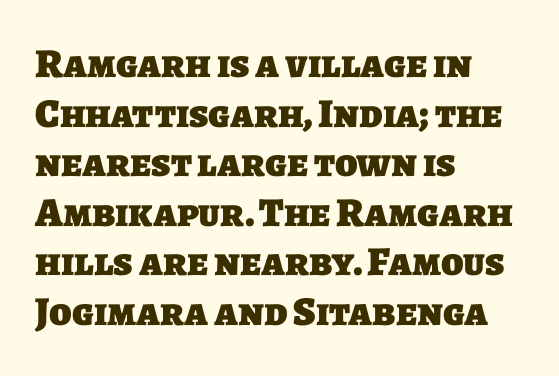
The image shows 41 px heavy sans-serif type; set left-aligned, line spacing 1.21x, normal letter spacing, not underlined; low stroke contrast and a large x-height.
